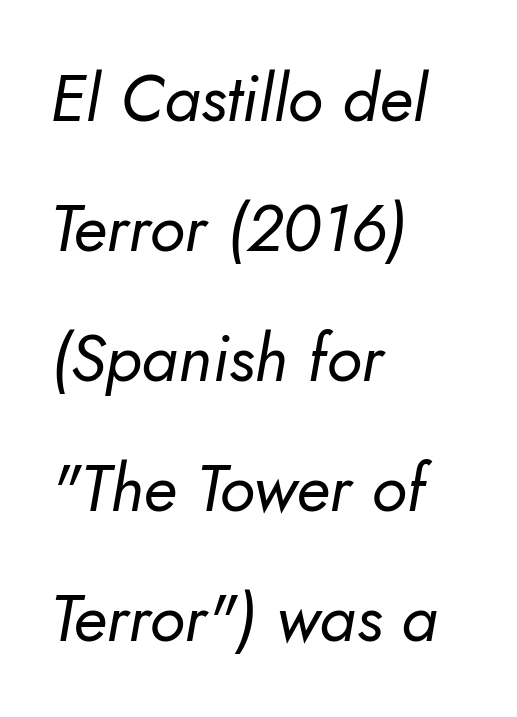
Q: Is the text bold? A: No.
Q: Is the typeface a serif or a sans-serif typeface? A: Sans-serif.
Q: Is the text underlined? A: No.
Q: How is the paragraph aligned? A: Left-aligned.
Q: Is the spacing between letters normal or unusually wide? A: Normal.
Q: Is the spacing between lines tight, normal or loose? A: Loose.
Q: Width (condensed, normal, or wide)? A: Normal.
Q: Stroke contrast? A: Low.
Q: x-height? A: Small.
Q: Monospaced? A: No.
